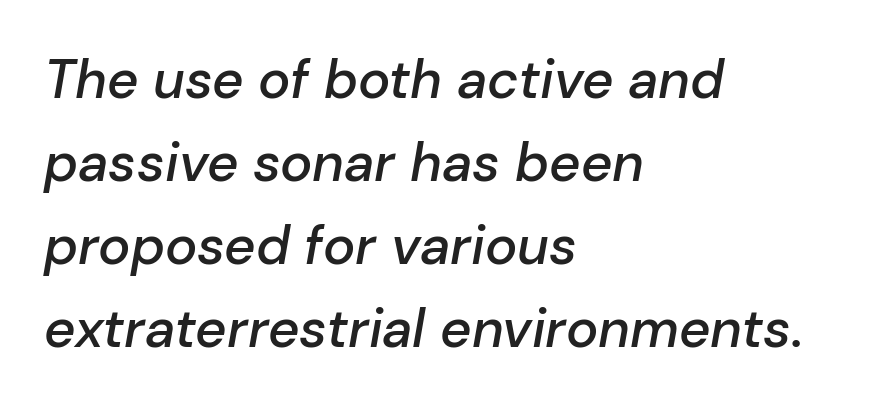
Q: Is the text bold? A: Semi-bold.
Q: Is the text italic (slanted)? A: Yes, it leans right by about 10 degrees.
Q: Is the text underlined? A: No.
Q: How is the paragraph aligned? A: Left-aligned.
Q: Is the spacing between letters normal or unusually wide? A: Normal.
Q: Is the spacing between lines tight, normal or loose? A: Normal.
Q: Width (condensed, normal, or wide)? A: Normal.
Q: Stroke contrast? A: Low.
Q: x-height? A: Medium.
Q: Monospaced? A: No.
